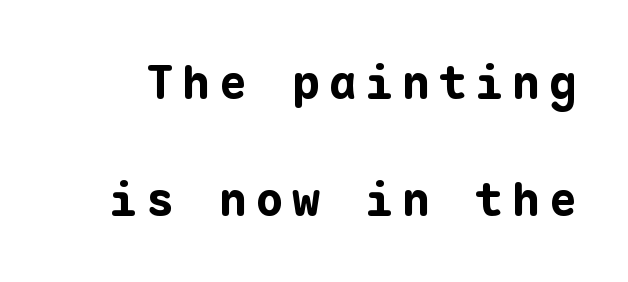
Q: Is the text bold? A: Yes.
Q: Is the text italic (slanted)? A: No, it is upright.
Q: Is the typeface a serif or a sans-serif typeface? A: Sans-serif.
Q: Is the text underlined? A: No.
Q: Is the spacing between lines tight, normal or loose? A: Loose.
Q: Width (condensed, normal, or wide)? A: Normal.
Q: Stroke contrast? A: Low.
Q: x-height? A: Medium.
Q: Monospaced? A: Yes.
